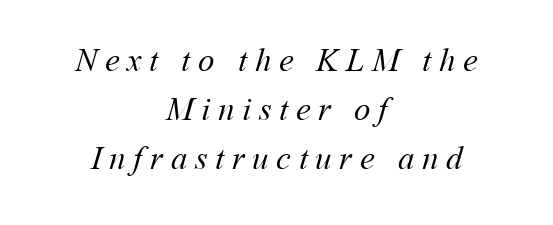
Reading down the column, the eye jumps a familiar distance to each next line. The rendering uses natural spacing where letterforms have individual widths. A quiet, ordinary-to-light weight characterises the typeface. The gaps between neighbouring characters are conspicuously large.
